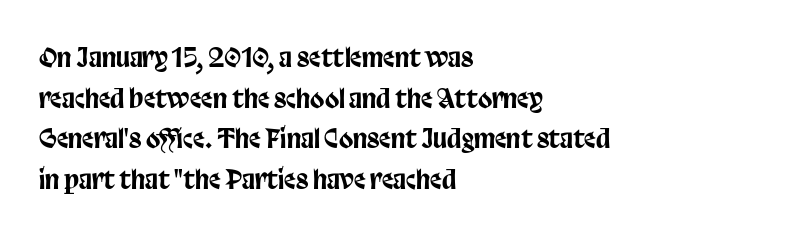
The image shows 26 px text type, upright; set left-aligned, normal line spacing (1.56x), normal letter spacing, not underlined.
